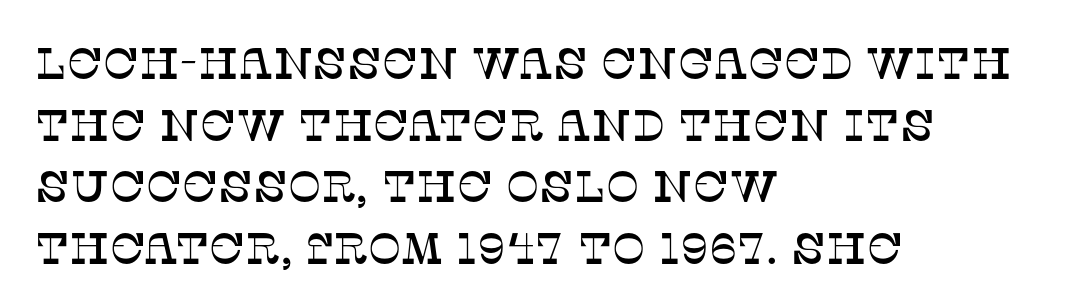
Q: Is the text italic (slanted)? A: No, it is upright.
Q: Is the typeface a serif or a sans-serif typeface? A: Serif.
Q: Is the text underlined? A: No.
Q: How is the paragraph aligned? A: Left-aligned.
Q: Is the spacing between letters normal or unusually wide? A: Normal.
Q: Is the spacing between lines tight, normal or loose? A: Normal.
Q: Width (condensed, normal, or wide)? A: Normal.
Q: Stroke contrast? A: Low.
Q: x-height? A: Large.
Q: Monospaced? A: No.
